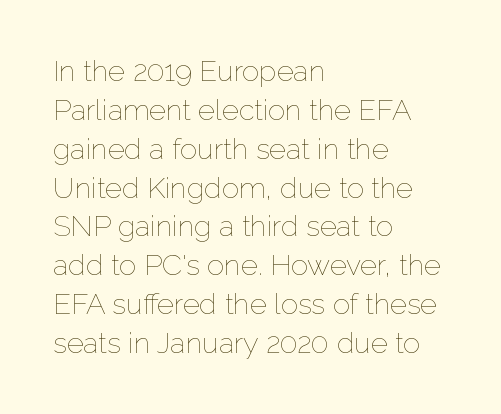
Tracking value appears to be zero — textbook default spacing. You could not count columns in this text — the font is proportionally spaced. This is roman type, the default non-slanted kind. The designer left line spacing at the default. Weight class: somewhere from thin through regular.
